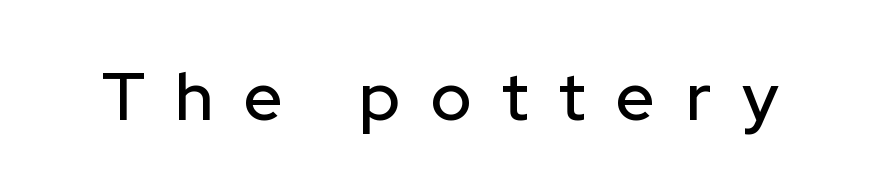
Q: Is the text italic (slanted)? A: No, it is upright.
Q: Is the typeface a serif or a sans-serif typeface? A: Sans-serif.
Q: Is the text underlined? A: No.
Q: Is the spacing between letters normal or unusually wide? A: Unusually wide.
Q: Width (condensed, normal, or wide)? A: Normal.
Q: Stroke contrast? A: Low.
Q: x-height? A: Medium.
Q: Monospaced? A: No.
